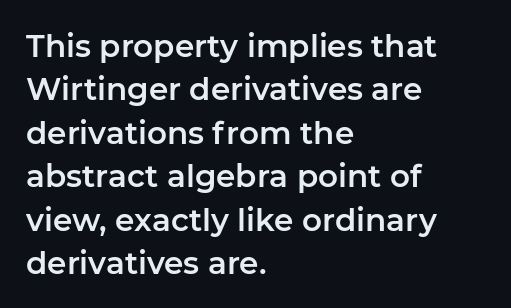
A roman cut, with each character standing at attention. The paragraph shown leans on its left margin. Check the space under the baseline: it is left empty. The face used here is proportionally spaced, like ordinary book or web type. The face used here is rendered with its standard letterfit. Compared with typical paragraphs, the rows here are spaced about the same.
